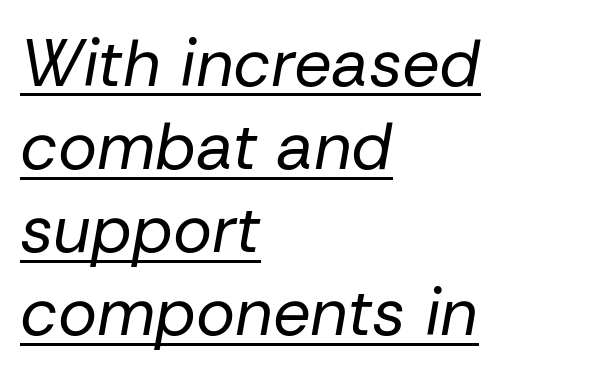
Q: Is the text bold? A: No.
Q: Is the text italic (slanted)? A: Yes, it leans right by about 10 degrees.
Q: Is the text underlined? A: Yes.
Q: How is the paragraph aligned? A: Left-aligned.
Q: Is the spacing between letters normal or unusually wide? A: Normal.
Q: Is the spacing between lines tight, normal or loose? A: Normal.
Q: Width (condensed, normal, or wide)? A: Normal.
Q: Stroke contrast? A: Low.
Q: x-height? A: Medium.
Q: Monospaced? A: No.
